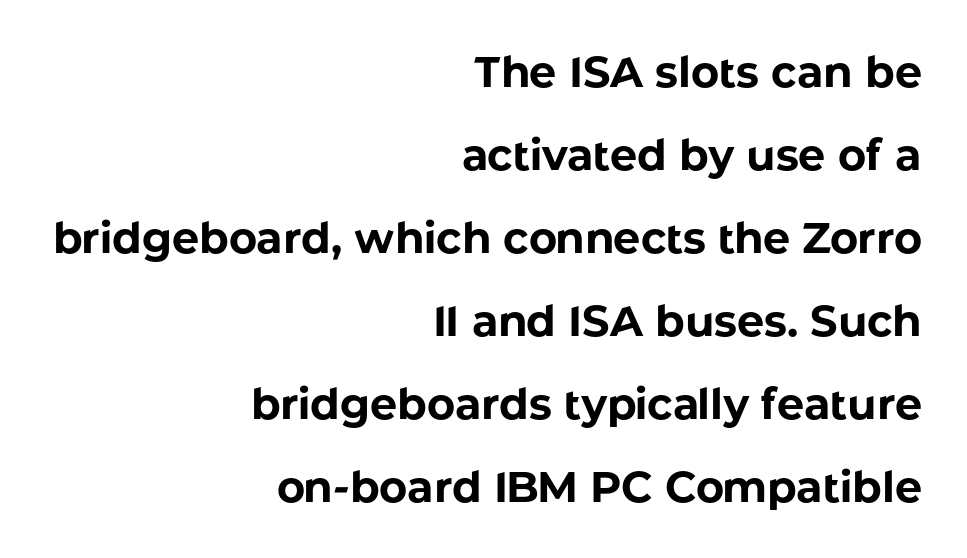
Spacing verdict: proportional, widths tailored to each character. The lines are spread far apart with generous leading. Serifs: no, the terminals of the letterforms are clean. Plenty of ink on the page — the face is bold. What stands out about the letter spacing? Nothing — it is the standard amount. Is there any slant? The stems are plumb.
